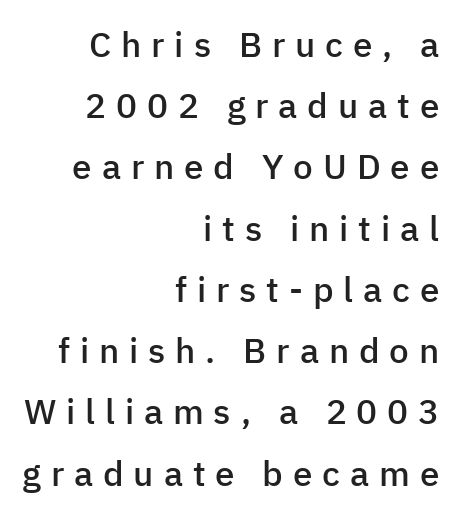
The image shows 35 px semibold sans-serif type, upright; set right-aligned, line spacing 1.75x, unusually wide letter spacing (+0.28 em), not underlined; low stroke contrast and a medium x-height.
